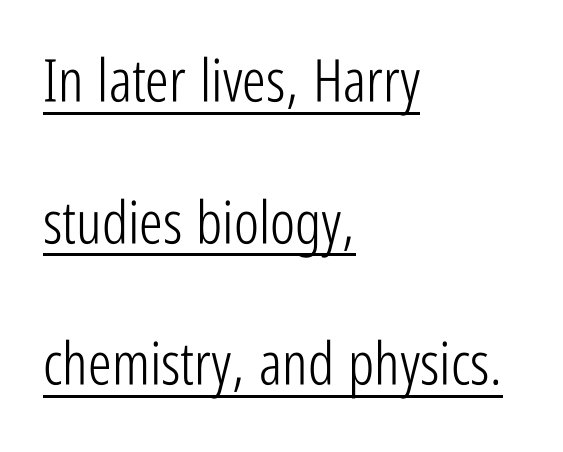
The image shows 59 px light, condensed sans-serif type, upright; set left-aligned, loose line spacing (2.4x), normal letter spacing, underlined; low stroke contrast and a medium x-height.
